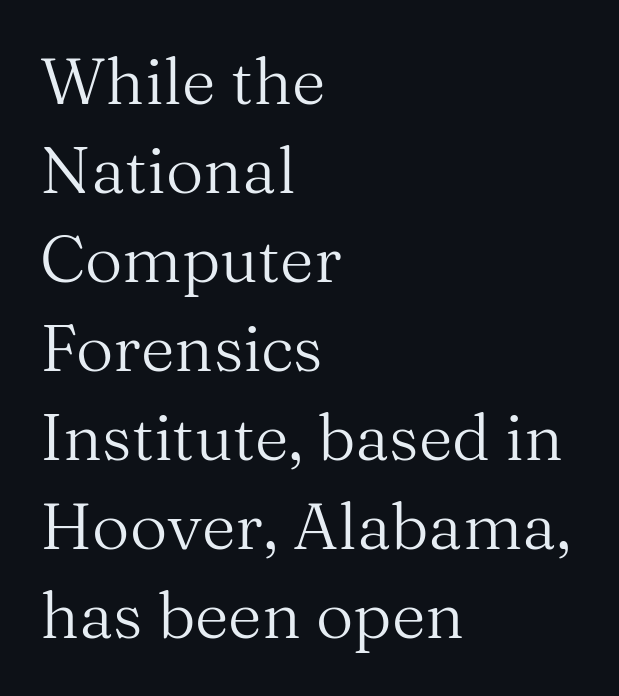
The rendering uses natural spacing where letterforms have individual widths. Old-style or modern, the face here clearly has serifs. This sample uses an upright cut, with every glyph sitting square on the baseline. Stems here are at most as thick as an everyday book face. Which margin do the lines hug? The left one — the right edge is uneven.
